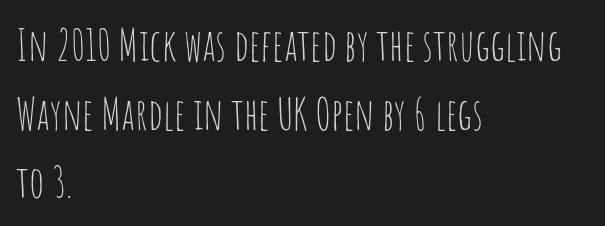
{"serif": "no", "italic": "no", "bold": "no", "weight": "thin", "width": "condensed", "stroke_contrast": "low", "x_height": "large", "monospaced": "no", "underline": "no", "align": "left", "line_spacing": "normal", "line_spacing_ratio": 1.56, "letter_spacing": "normal", "letter_spacing_em": 0.0, "glyph_px": 44}
